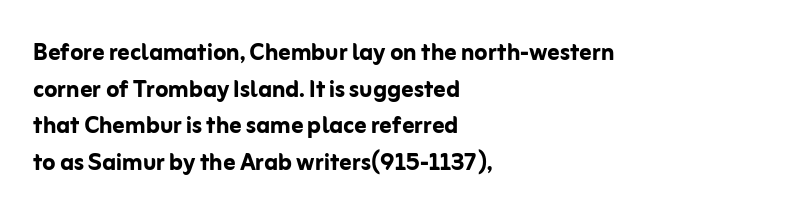
The image shows 30 px semibold sans-serif type, upright; set left-aligned, line spacing 1.22x, normal letter spacing, not underlined; low stroke contrast and a medium x-height.
